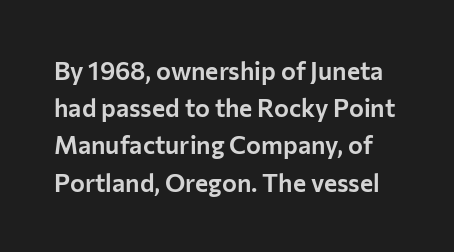
{"italic": "no", "underline": "no", "line_spacing": "normal", "line_spacing_ratio": 1.49, "letter_spacing": "normal", "letter_spacing_em": 0.0, "glyph_px": 25}
